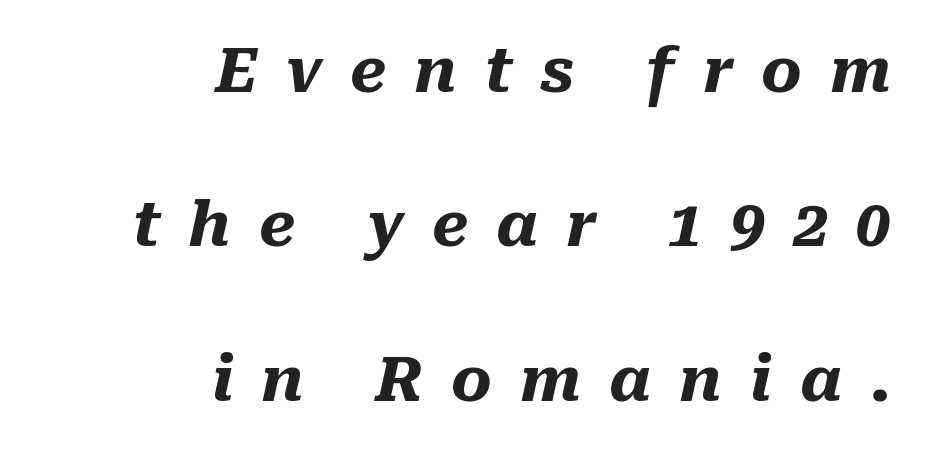
Q: Is the text bold? A: Yes.
Q: Is the text italic (slanted)? A: Yes, it leans right by about 10 degrees.
Q: Is the text underlined? A: No.
Q: How is the paragraph aligned? A: Right-aligned.
Q: Is the spacing between letters normal or unusually wide? A: Unusually wide.
Q: Is the spacing between lines tight, normal or loose? A: Loose.
Q: Width (condensed, normal, or wide)? A: Normal.
Q: Stroke contrast? A: Medium.
Q: x-height? A: Medium.
Q: Monospaced? A: No.
